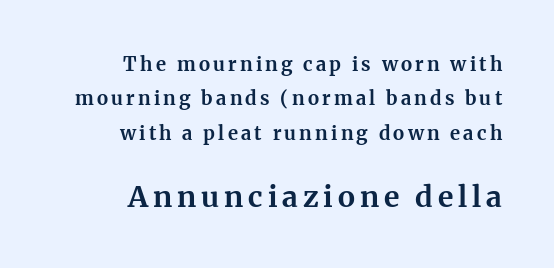
{"serif": "yes", "italic": "no", "bold": "yes", "weight": "bold", "width": "normal", "stroke_contrast": "medium", "x_height": "medium", "monospaced": "no", "underline": "no", "align": "right", "line_spacing_ratio": 1.81, "larger_block": "second", "size_ratio": 1.53, "glyph_px": 29}
